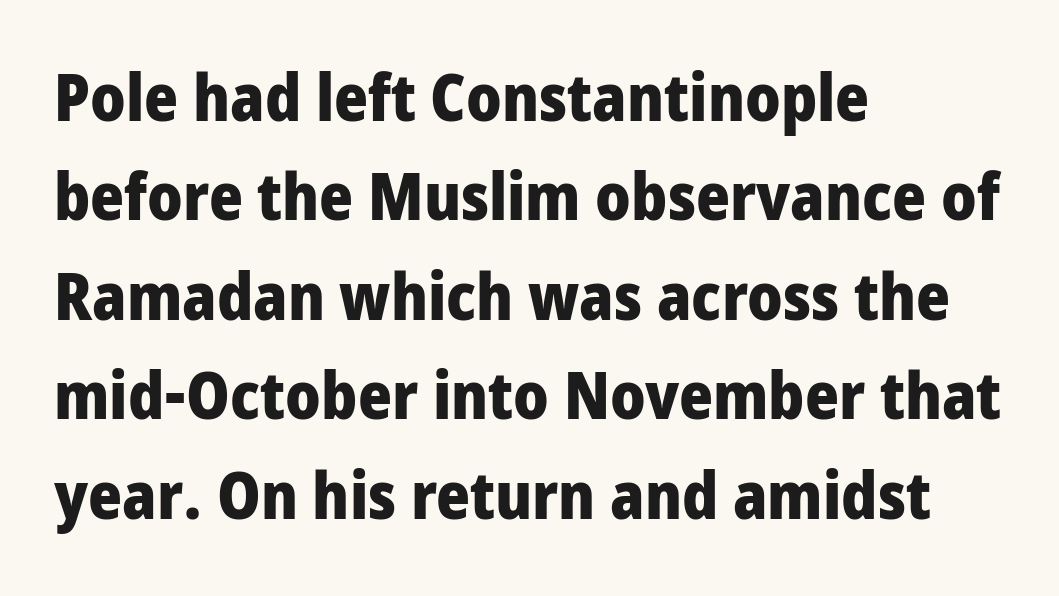
This rendering features lettering with no underline. The passage shown is emphatically bold. Characters remain perfectly vertical along every line. Nobody touched the tracking dial on this one. These lines are set flush left with a ragged right edge. Each letter keeps its own natural width here, so spacing adapts to shape.
